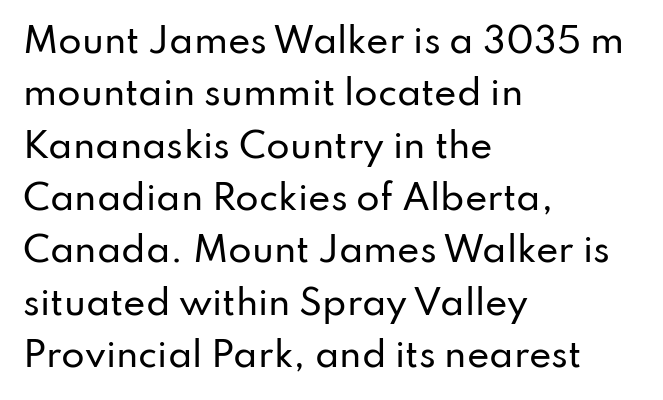
Q: Is the text italic (slanted)? A: No, it is upright.
Q: Is the typeface a serif or a sans-serif typeface? A: Sans-serif.
Q: Is the text underlined? A: No.
Q: How is the paragraph aligned? A: Left-aligned.
Q: Is the spacing between letters normal or unusually wide? A: Normal.
Q: Is the spacing between lines tight, normal or loose? A: Normal.
Q: Width (condensed, normal, or wide)? A: Normal.
Q: Stroke contrast? A: Low.
Q: x-height? A: Small.
Q: Monospaced? A: No.
